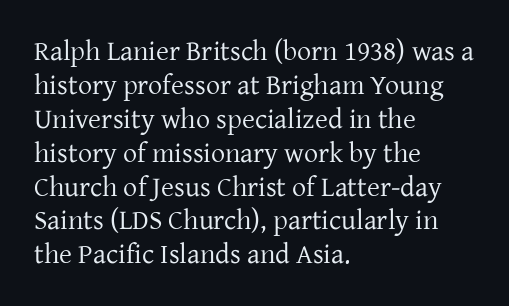
These lines stack with their left ends in a neat column. Does extra space separate the letters? No, they use regular spacing. To sum up the face: it has serifs. This is roman type, the default non-slanted kind. The font is comparable to plain body text, perhaps lighter. The rendering uses natural spacing where letterforms have individual widths.
